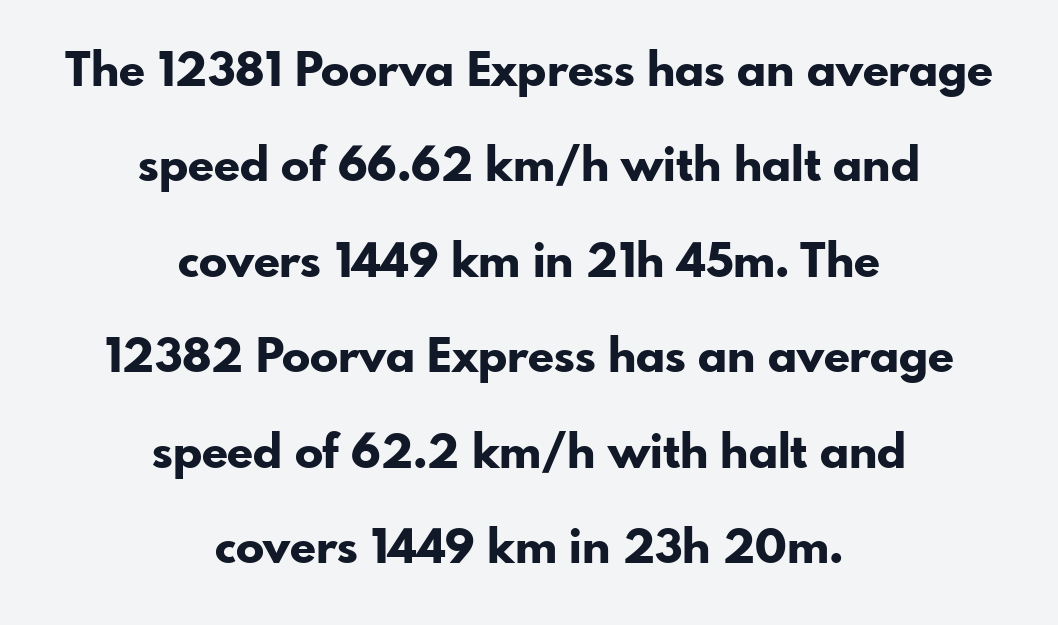
{"serif": "no", "italic": "no", "bold": "yes", "weight": "bold", "width": "normal", "stroke_contrast": "low", "x_height": "small", "monospaced": "no", "underline": "no", "align": "center", "line_spacing": "loose", "line_spacing_ratio": 2.03, "letter_spacing": "normal", "letter_spacing_em": 0.0, "glyph_px": 47}
